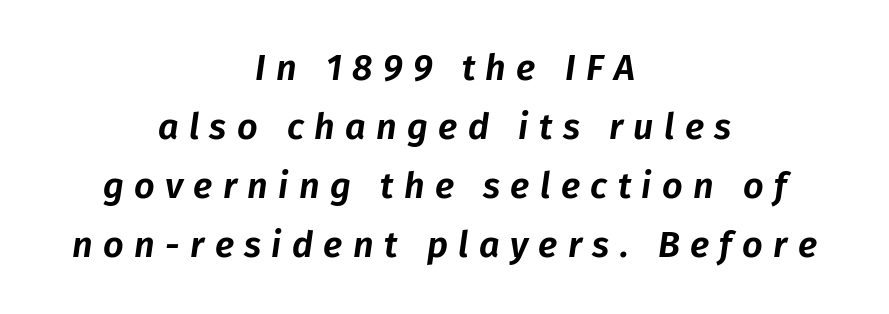
The image shows 36 px text type, italic (leaning right); set centered, normal line spacing (1.64x), unusually wide letter spacing (+0.29 em), not underlined; low stroke contrast and a medium x-height.
